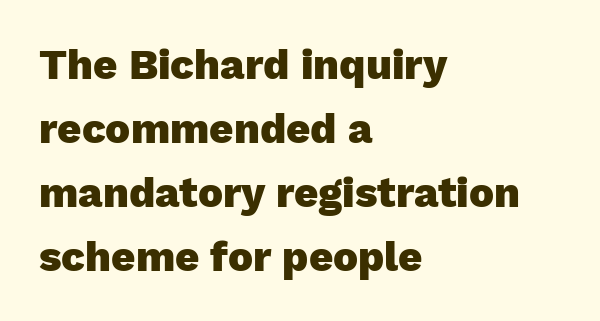
The image shows 42 px heavy sans-serif type, upright; set left-aligned, normal line spacing (1.52x), normal letter spacing, not underlined; low stroke contrast and a medium x-height.
